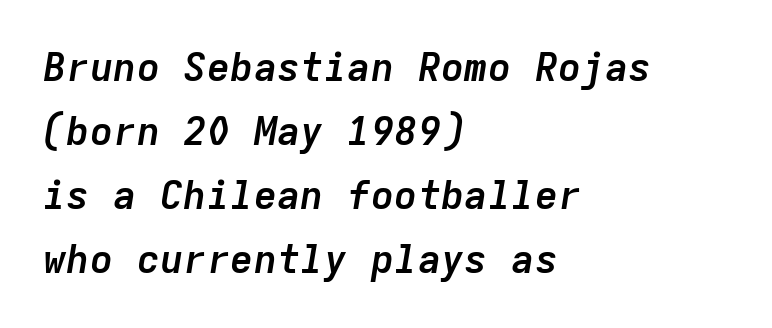
This sample has the even, mechanical cadence of fixed-width lettering. Notice how the stems are inclined rather than vertical — that's the hallmark of italics. The rag falls on the right side of this text block. Leading matches the norm, producing a regular column. Glyph-to-glyph distance matches everyday printed text.
